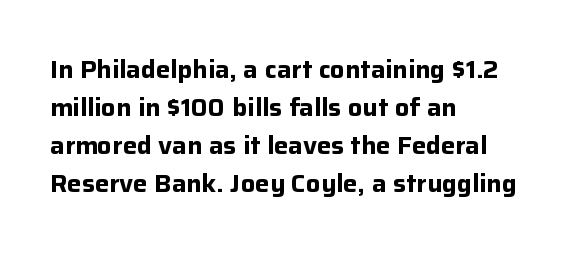
{"italic": "no", "bold": "yes", "underline": "no", "align": "left", "line_spacing": "normal", "line_spacing_ratio": 1.58, "letter_spacing": "normal", "letter_spacing_em": 0.0, "glyph_px": 24}
